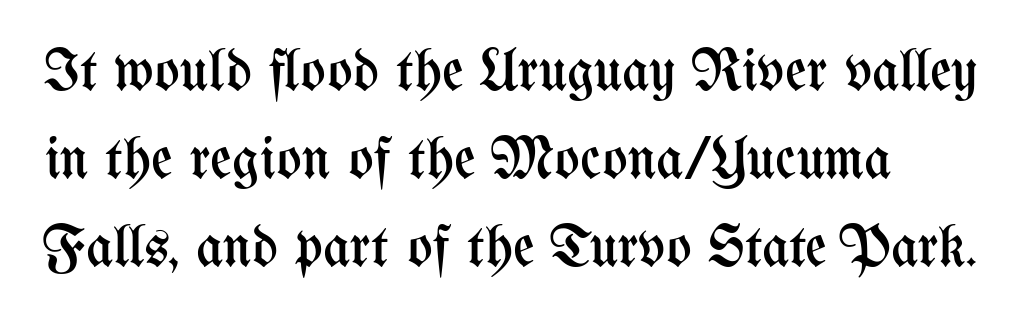
{"italic": "no", "bold": "no", "weight": "regular", "width": "condensed", "stroke_contrast": "medium", "x_height": "medium", "monospaced": "no", "underline": "no", "line_spacing": "normal", "line_spacing_ratio": 1.49, "letter_spacing": "normal", "letter_spacing_em": 0.0, "glyph_px": 59}
